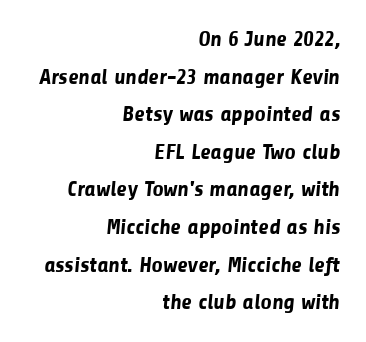
Q: Is the text bold? A: Yes.
Q: Is the text underlined? A: No.
Q: How is the paragraph aligned? A: Right-aligned.
Q: Is the spacing between letters normal or unusually wide? A: Normal.
